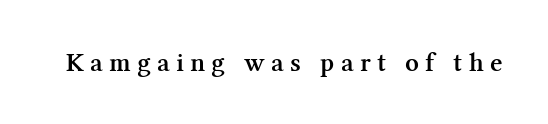
Q: Is the text bold? A: Semi-bold.
Q: Is the text italic (slanted)? A: No, it is upright.
Q: Is the text underlined? A: No.
Q: Is the spacing between letters normal or unusually wide? A: Unusually wide.
